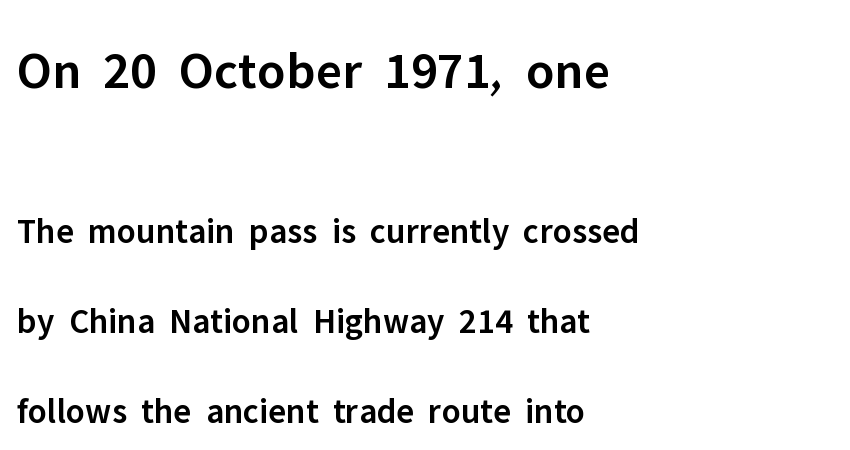
Reading down the column, the eye jumps a long way to each next line. Glyph-to-glyph distance matches everyday printed text. Larger block? The one above; the one below is distinctly smaller. Stroke terminals: plain, sans-serif. Designer's note — italics off, roman on.
